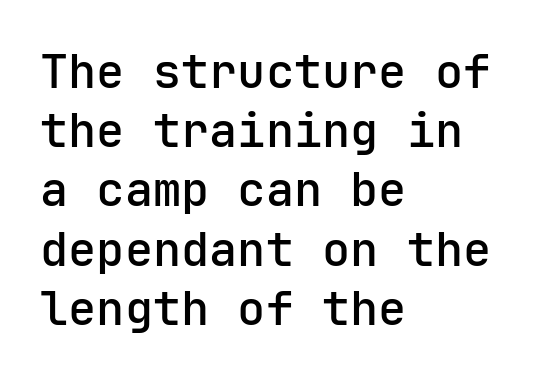
{"serif": "no", "italic": "no", "width": "normal", "stroke_contrast": "low", "x_height": "medium", "monospaced": "yes", "underline": "no", "align": "left", "line_spacing": "normal", "line_spacing_ratio": 1.26, "letter_spacing": "normal", "letter_spacing_em": 0.0, "glyph_px": 47}
